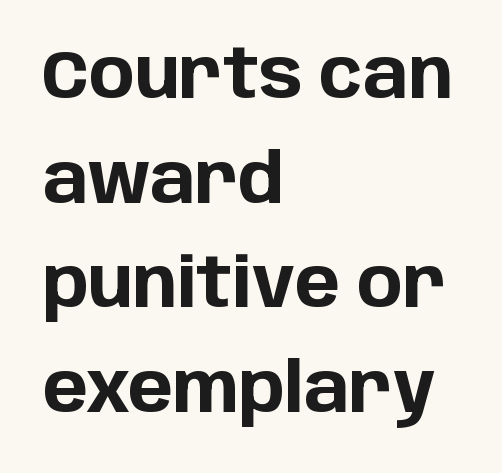
One glance says typical: line gaps are just what's usual. Descender tails drop into unmarked territory. Serifs: no, the terminals of the letterforms are clean. Do the characters align in a grid? No, the font is proportional.
